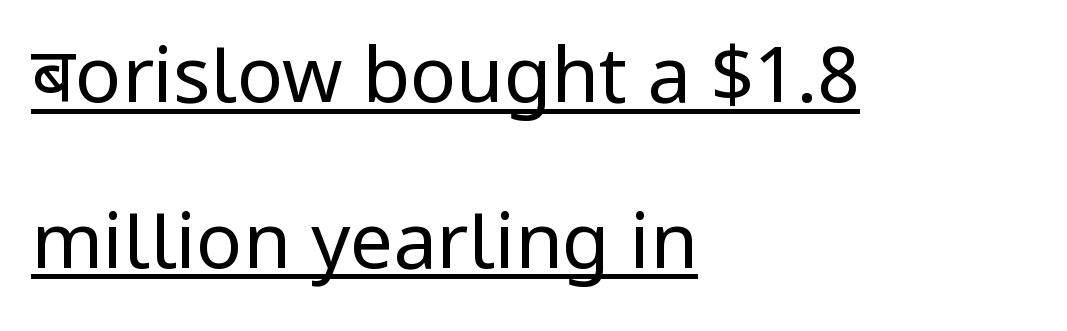
The image shows 77 px regular-weight, condensed sans-serif type, upright; set left-aligned, loose line spacing (2.15x), normal letter spacing, underlined; low stroke contrast and a large x-height.
